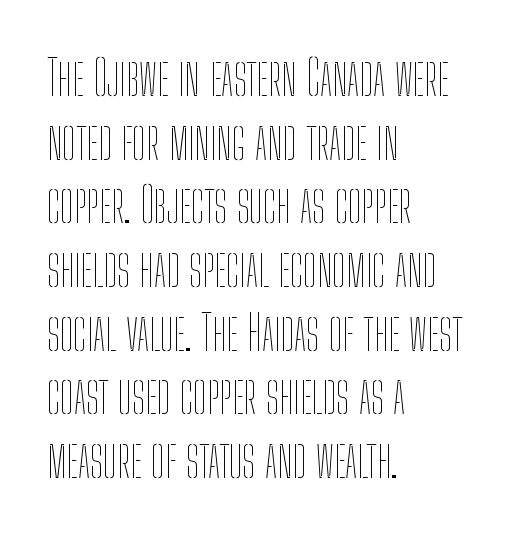
Q: Is the text bold? A: No.
Q: Is the text italic (slanted)? A: No, it is upright.
Q: Is the text underlined? A: No.
Q: How is the paragraph aligned? A: Left-aligned.
Q: Is the spacing between letters normal or unusually wide? A: Normal.
Q: Is the spacing between lines tight, normal or loose? A: Normal.
Q: Width (condensed, normal, or wide)? A: Condensed.
Q: Stroke contrast? A: Low.
Q: x-height? A: Medium.
Q: Monospaced? A: No.
